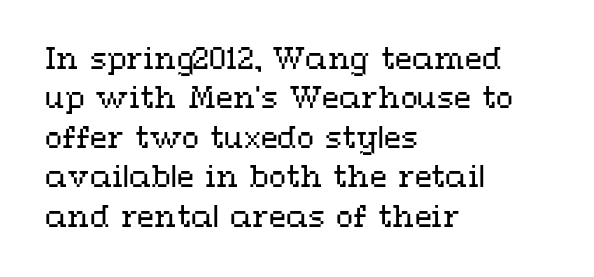
Letter spacing: default. This is the regular roman posture of the typeface. The specimen omits any rule beneath the text block's lines. Spacing verdict: proportional, widths tailored to each character.
